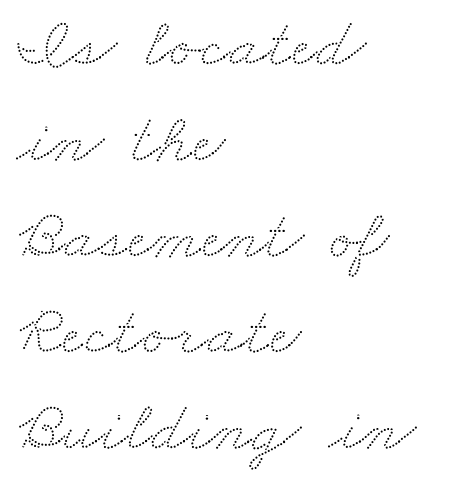
Q: Is the text underlined? A: No.
Q: How is the paragraph aligned? A: Left-aligned.
Q: Is the spacing between letters normal or unusually wide? A: Normal.
Q: Is the spacing between lines tight, normal or loose? A: Normal.
Q: Width (condensed, normal, or wide)? A: Wide.
Q: Stroke contrast? A: Low.
Q: x-height? A: Small.
Q: Monospaced? A: No.
